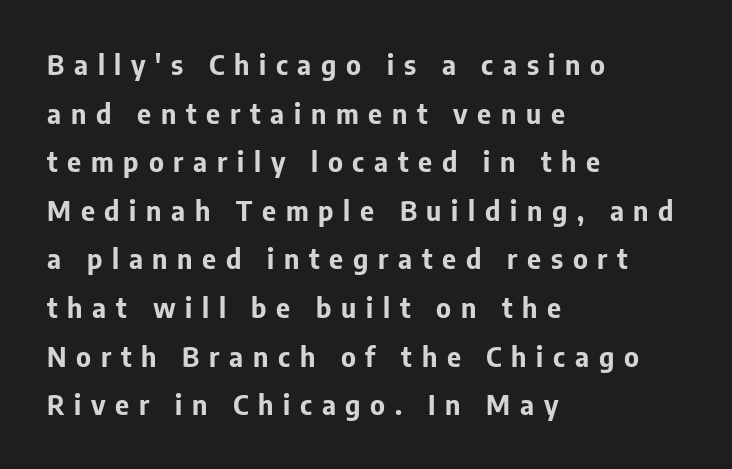
{"italic": "no", "bold": "yes", "underline": "no", "align": "left", "line_spacing_ratio": 1.8, "letter_spacing": "wide", "letter_spacing_em": 0.36, "glyph_px": 27}
